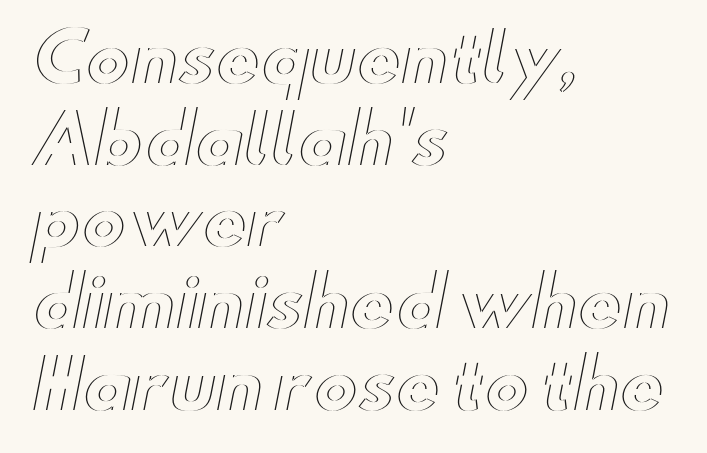
A clean baseline with only descenders dipping below it. No extra tracking has been applied to these lines. The rendering uses natural spacing where letterforms have individual widths. All the whitespace from short lines collects on the right.
